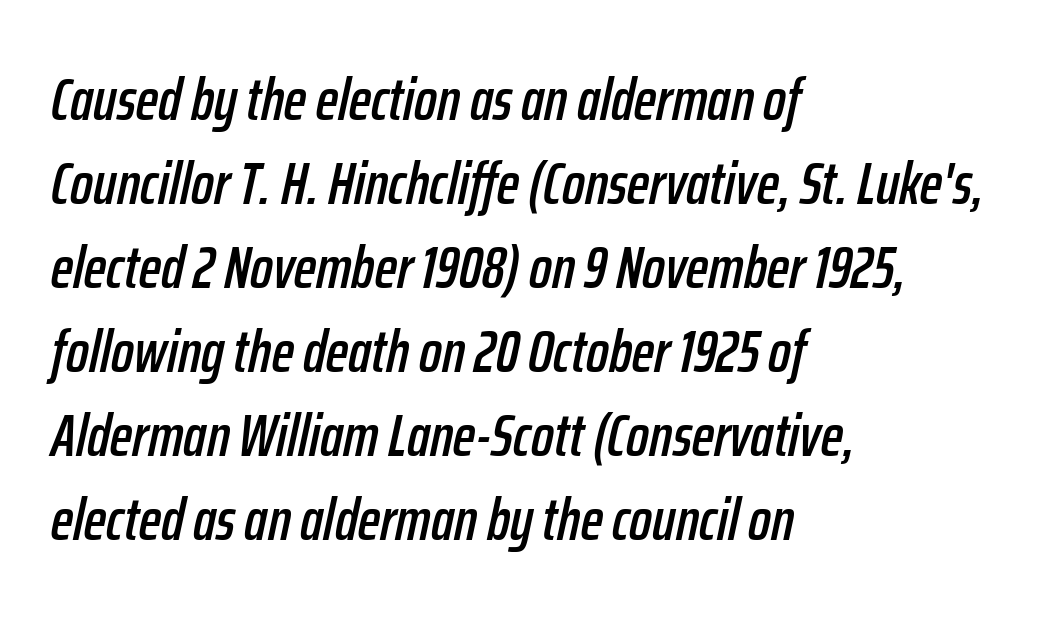
Q: Is the text italic (slanted)? A: Yes, it leans right by about 12 degrees.
Q: Is the text underlined? A: No.
Q: How is the paragraph aligned? A: Left-aligned.
Q: Is the spacing between letters normal or unusually wide? A: Normal.
Q: Is the spacing between lines tight, normal or loose? A: Normal.
Q: Width (condensed, normal, or wide)? A: Condensed.
Q: Stroke contrast? A: Low.
Q: x-height? A: Medium.
Q: Monospaced? A: No.
